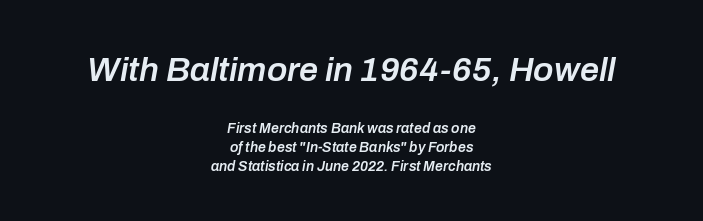
{"italic": "yes", "lean": "right", "slant_degrees": 10, "bold": "semi", "weight": "semibold", "width": "normal", "stroke_contrast": "low", "x_height": "medium", "monospaced": "no", "underline": "no", "align": "center", "line_spacing": "normal", "line_spacing_ratio": 1.37, "letter_spacing": "normal", "letter_spacing_em": 0.0, "larger_block": "first", "size_ratio": 2.43, "glyph_px": 34}
